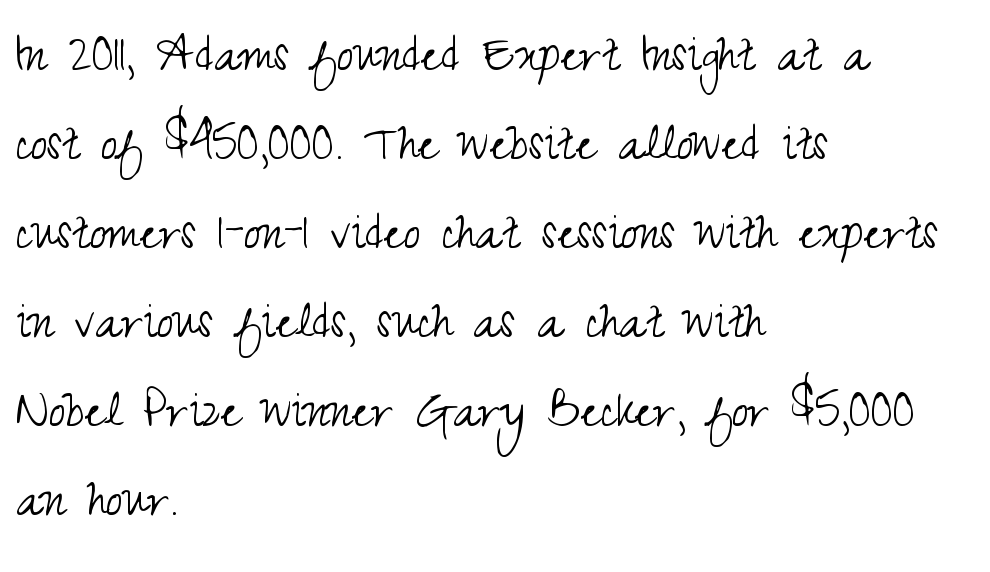
{"serif": "no", "italic": "no", "bold": "no", "weight": "light", "width": "condensed", "stroke_contrast": "medium", "x_height": "small", "monospaced": "no", "underline": "no", "align": "left", "line_spacing": "normal", "line_spacing_ratio": 1.51, "letter_spacing": "normal", "letter_spacing_em": 0.0, "glyph_px": 59}
